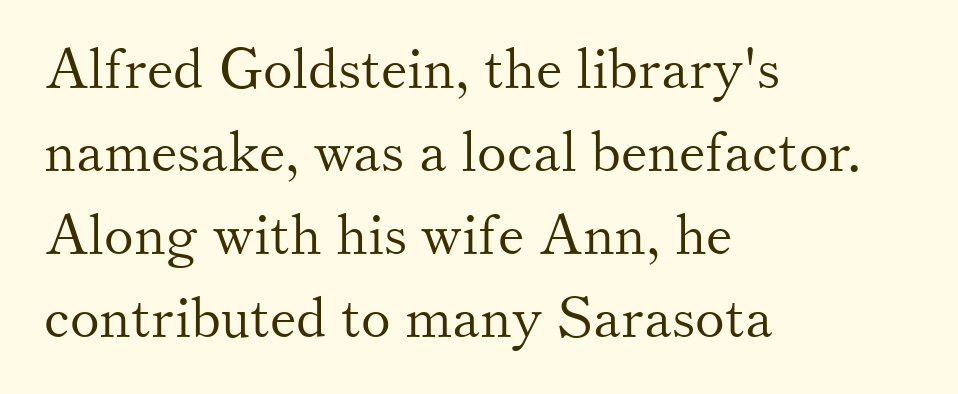
Q: Is the text bold? A: No.
Q: Is the text italic (slanted)? A: No, it is upright.
Q: Is the typeface a serif or a sans-serif typeface? A: Serif.
Q: Is the text underlined? A: No.
Q: How is the paragraph aligned? A: Left-aligned.
Q: Is the spacing between letters normal or unusually wide? A: Normal.
Q: Is the spacing between lines tight, normal or loose? A: Normal.
Q: Width (condensed, normal, or wide)? A: Normal.
Q: Stroke contrast? A: Medium.
Q: x-height? A: Small.
Q: Monospaced? A: No.
